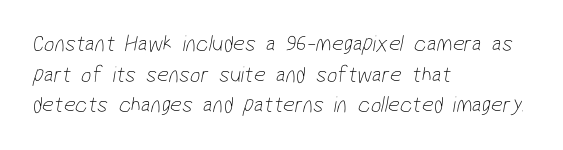
Q: Is the text bold? A: No.
Q: Is the text underlined? A: No.
Q: How is the paragraph aligned? A: Left-aligned.
Q: Is the spacing between letters normal or unusually wide? A: Normal.
Q: Is the spacing between lines tight, normal or loose? A: Normal.
